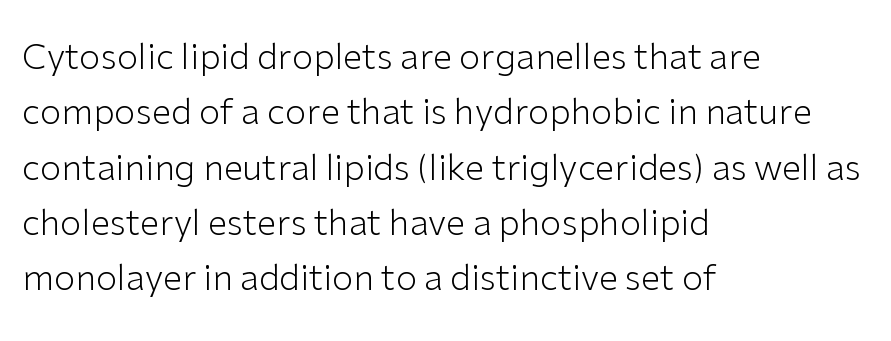
{"serif": "no", "italic": "no", "bold": "no", "weight": "light", "width": "normal", "stroke_contrast": "low", "x_height": "medium", "monospaced": "no", "underline": "no", "align": "left", "line_spacing": "normal", "line_spacing_ratio": 1.58, "letter_spacing": "normal", "letter_spacing_em": 0.0, "glyph_px": 35}
